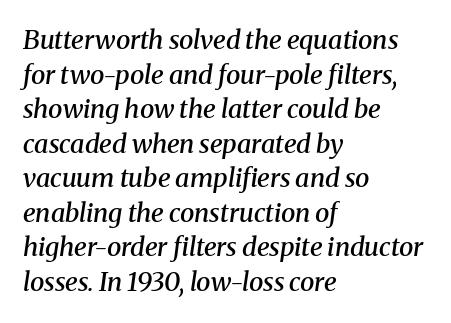
The image shows 26 px text type, italic (leaning right); set left-aligned, normal line spacing (1.33x), normal letter spacing, not underlined.
